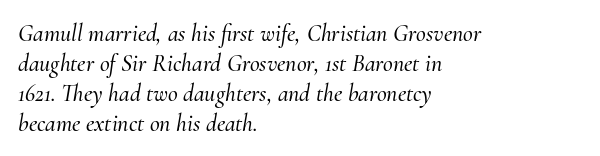
Normally led — the rows are evenly, conventionally spaced. In terms of letterspacing, this is plain default setting. Lines of text with bare space underneath. The lines in this sample share a left origin and differ only in where they stop. Tall strokes in this sample are angled rather than plumb.
